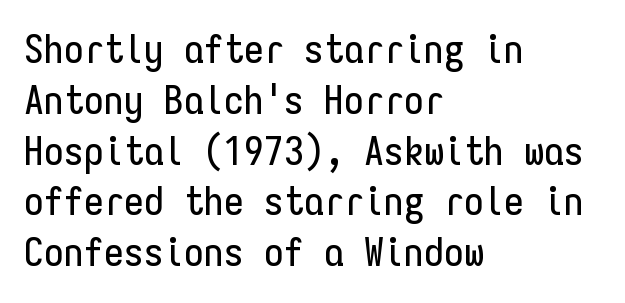
{"serif": "no", "italic": "no", "width": "condensed", "stroke_contrast": "low", "x_height": "medium", "monospaced": "yes", "underline": "no", "align": "left", "line_spacing": "normal", "line_spacing_ratio": 1.27, "letter_spacing": "normal", "letter_spacing_em": 0.0, "glyph_px": 40}
